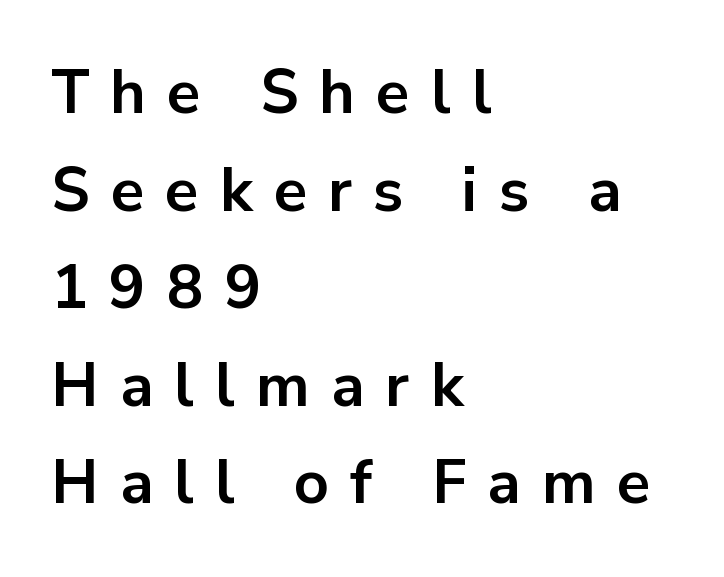
Q: Is the text bold? A: Yes.
Q: Is the text italic (slanted)? A: No, it is upright.
Q: Is the typeface a serif or a sans-serif typeface? A: Sans-serif.
Q: Is the text underlined? A: No.
Q: How is the paragraph aligned? A: Left-aligned.
Q: Is the spacing between letters normal or unusually wide? A: Unusually wide.
Q: Is the spacing between lines tight, normal or loose? A: Normal.
Q: Width (condensed, normal, or wide)? A: Normal.
Q: Stroke contrast? A: Low.
Q: x-height? A: Medium.
Q: Monospaced? A: No.
